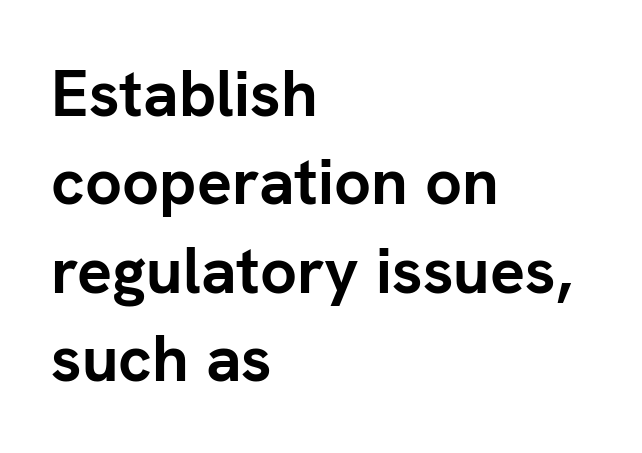
{"serif": "no", "italic": "no", "bold": "yes", "weight": "semibold", "width": "normal", "stroke_contrast": "low", "x_height": "medium", "monospaced": "no", "underline": "no", "align": "left", "line_spacing": "normal", "line_spacing_ratio": 1.36, "letter_spacing": "normal", "letter_spacing_em": 0.0, "glyph_px": 65}
